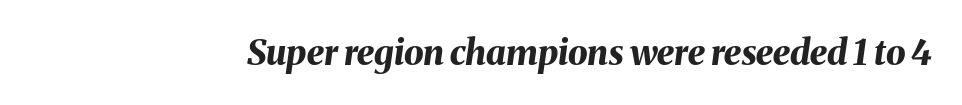
The image shows 35 px bold type, italic (leaning right); set normal letter spacing, not underlined; medium stroke contrast and a medium x-height.
